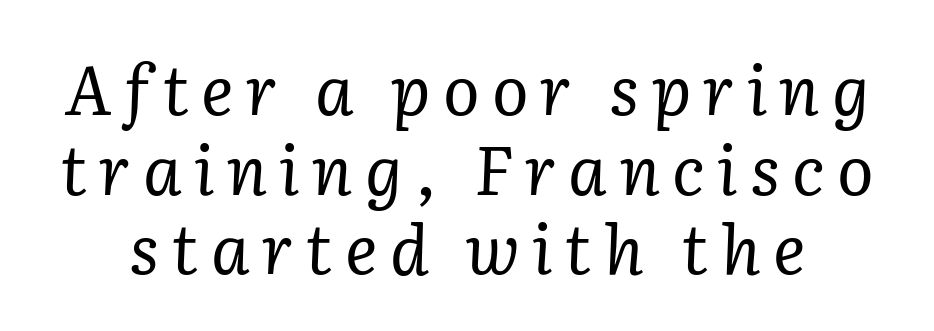
{"serif": "yes", "italic": "yes", "lean": "right", "slant_degrees": 2, "bold": "no", "weight": "regular", "width": "normal", "stroke_contrast": "low", "x_height": "medium", "monospaced": "no", "underline": "no", "line_spacing_ratio": 1.17, "glyph_px": 68}
